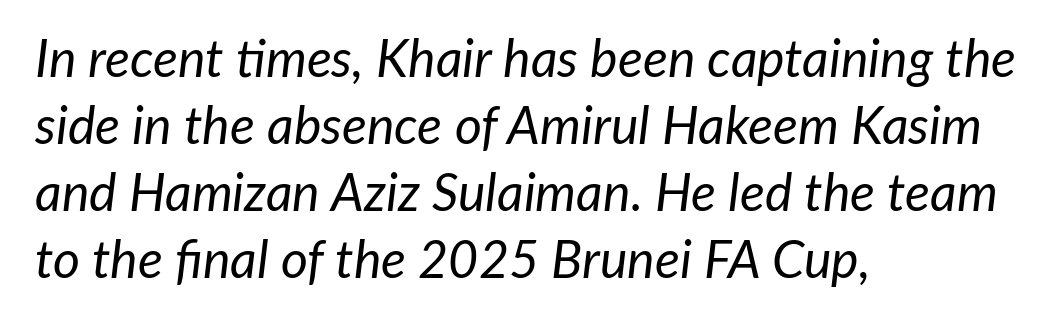
{"italic": "yes", "lean": "right", "slant_degrees": 7, "bold": "no", "weight": "regular", "width": "normal", "stroke_contrast": "low", "x_height": "medium", "monospaced": "no", "underline": "no", "align": "left", "line_spacing": "normal", "line_spacing_ratio": 1.29, "letter_spacing": "normal", "letter_spacing_em": 0.0, "glyph_px": 52}
